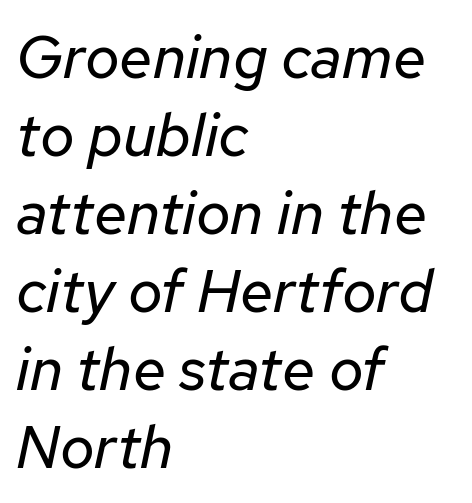
{"italic": "yes", "lean": "right", "slant_degrees": 12, "bold": "no", "weight": "regular", "width": "normal", "stroke_contrast": "low", "x_height": "medium", "monospaced": "no", "underline": "no", "align": "left", "line_spacing": "normal", "line_spacing_ratio": 1.3, "letter_spacing": "normal", "letter_spacing_em": 0.0, "glyph_px": 60}
